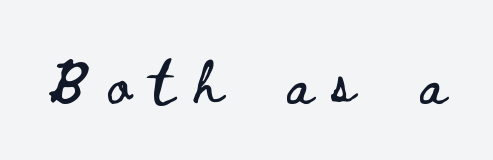
Each letter keeps its own natural width here, so spacing adapts to shape. Students, note that the glyphs here are deliberately spaced far apart. A bare baseline throughout the passage.
